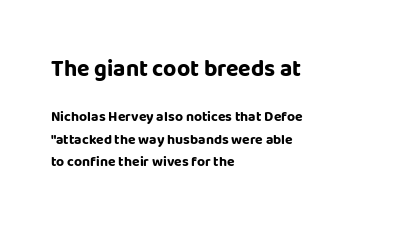
The axis of the letterforms is exactly vertical. Letter spacing: default. The passage shown begins with its larger block and ends with its smaller one. Summary of weight: heavy, a full bold. Each new line begins a customary step beneath the previous one.
